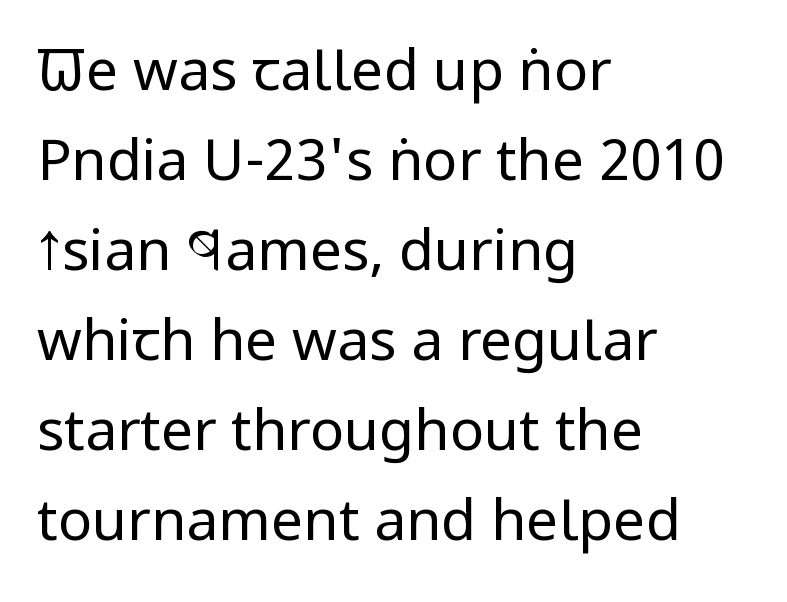
The image shows 57 px regular-weight, condensed sans-serif type, upright; set left-aligned, normal line spacing (1.58x), normal letter spacing, not underlined; low stroke contrast and a large x-height.
